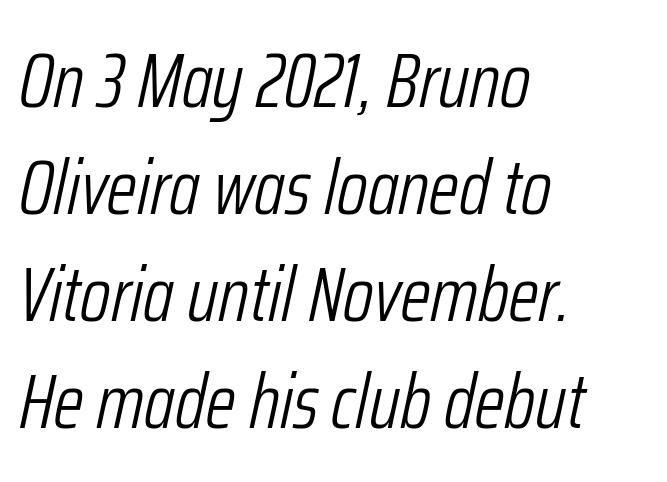
The image shows 77 px light, condensed type, italic (leaning right); set left-aligned, normal line spacing (1.39x), normal letter spacing, not underlined; low stroke contrast and a medium x-height.
